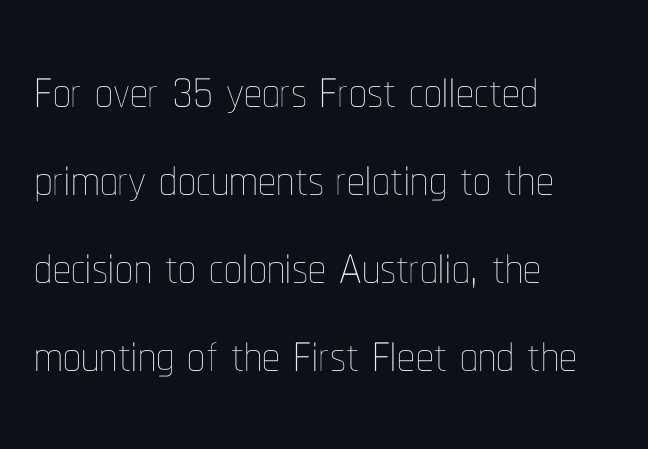
In terms of letterspacing, this is plain default setting. Compared with a typical body face, this is equally light or lighter still. Spacing verdict: proportional, widths tailored to each character. Beneath every word, the page is bare. The letters stand straight up with perfectly vertical stems.
